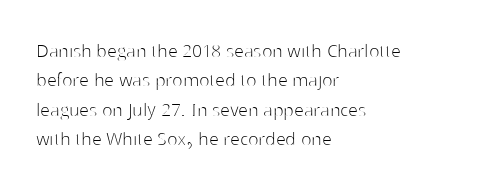
The image shows 22 px text type, upright; set left-aligned, normal line spacing (1.33x), normal letter spacing, not underlined.
